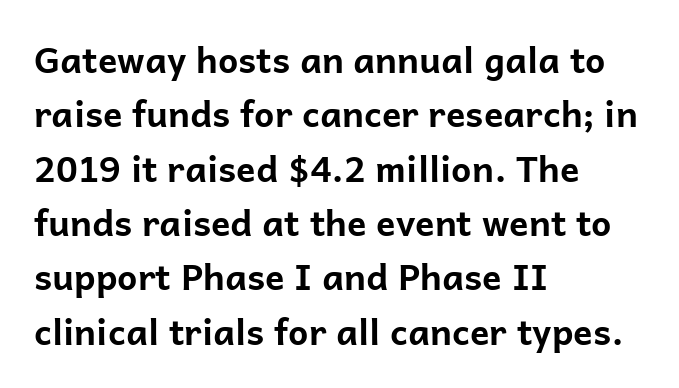
Q: Is the text bold? A: Yes.
Q: Is the text italic (slanted)? A: No, it is upright.
Q: Is the typeface a serif or a sans-serif typeface? A: Sans-serif.
Q: Is the text underlined? A: No.
Q: How is the paragraph aligned? A: Left-aligned.
Q: Is the spacing between letters normal or unusually wide? A: Normal.
Q: Is the spacing between lines tight, normal or loose? A: Normal.
Q: Width (condensed, normal, or wide)? A: Normal.
Q: Stroke contrast? A: Low.
Q: x-height? A: Medium.
Q: Monospaced? A: No.
